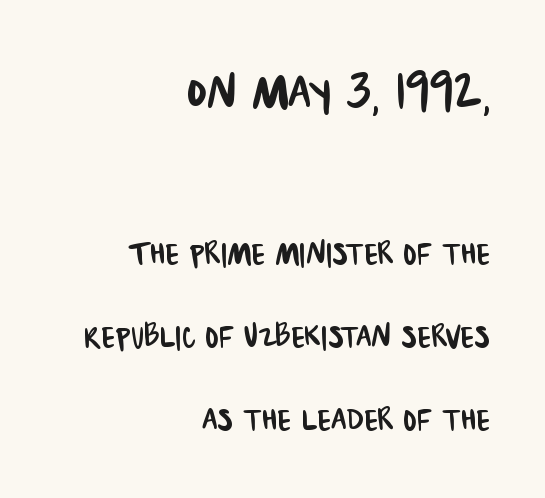
Each new line begins a long way beneath the previous one. The text block is weighted toward the right margin, trailing off unevenly leftward. Classification — sans serif. Is the lower block the larger one? No — the upper block carries the bigger type. Between one letter and the next there's only the usual sliver of space.
